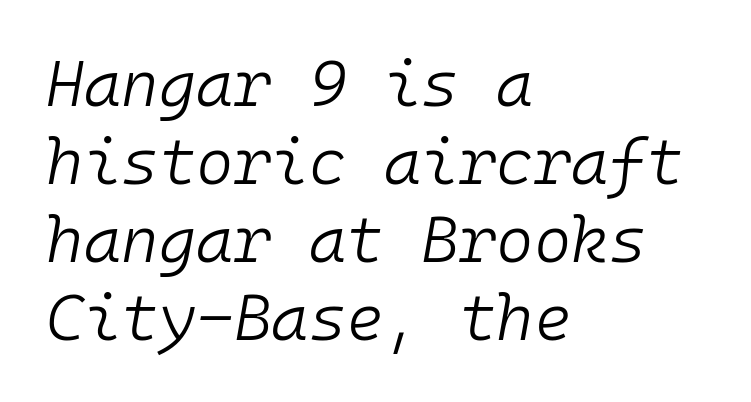
{"italic": "yes", "lean": "right", "slant_degrees": 10, "bold": "no", "weight": "light", "width": "normal", "stroke_contrast": "low", "x_height": "medium", "monospaced": "yes", "underline": "no", "align": "left", "line_spacing_ratio": 1.22, "letter_spacing": "normal", "letter_spacing_em": 0.0, "glyph_px": 64}
